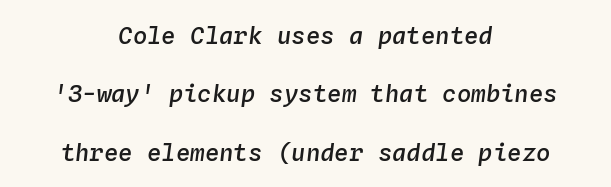
The image shows 24 px text type, italic (leaning right); set centered, loose line spacing (2.43x), normal letter spacing, not underlined.
